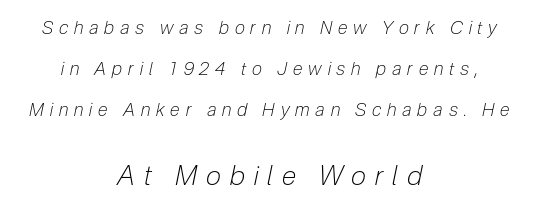
Q: Is the text bold? A: No.
Q: Is the text italic (slanted)? A: Yes, it leans right by about 12 degrees.
Q: Is the text underlined? A: No.
Q: How is the paragraph aligned? A: Centered.
Q: Is the spacing between letters normal or unusually wide? A: Unusually wide.
Q: Is the spacing between lines tight, normal or loose? A: Loose.
Q: Which block of text is set in a larger size, the first (top) or the second (bottom)? A: The second (bottom) one.
